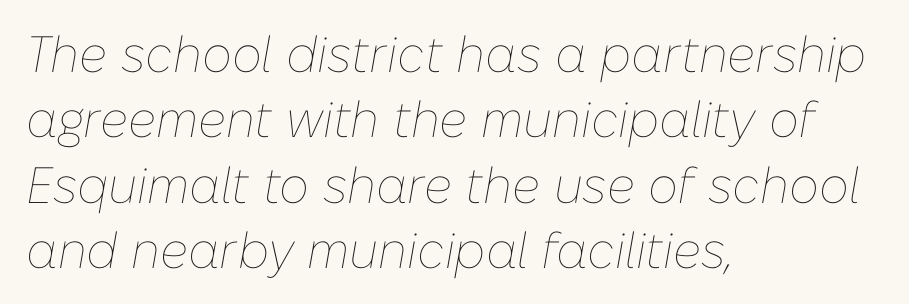
The image shows 51 px thin type, italic (leaning right); set left-aligned, normal line spacing (1.28x), normal letter spacing, not underlined; low stroke contrast and a medium x-height.
